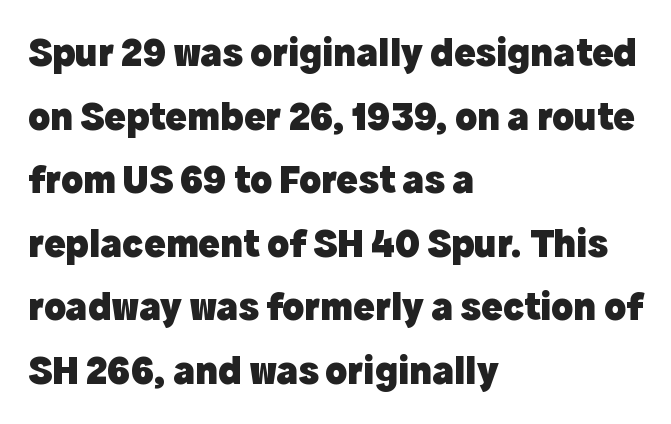
The image shows 40 px heavy sans-serif type, upright; set left-aligned, normal line spacing (1.59x), normal letter spacing, not underlined; a medium x-height.
